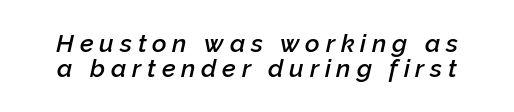
Q: Is the text bold? A: Semi-bold.
Q: Is the text italic (slanted)? A: Yes, it leans right by about 12 degrees.
Q: Is the text underlined? A: No.
Q: Is the spacing between letters normal or unusually wide? A: Unusually wide.
Q: Is the spacing between lines tight, normal or loose? A: Tight.
